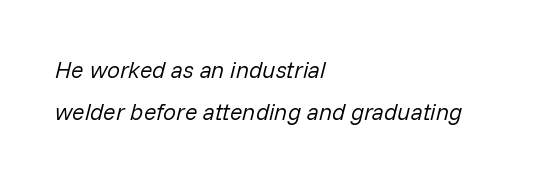
How are the letters spaced? Ordinarily, with no added tracking. Glance below the letters and you will spot only blank space. These lines are set flush left with a ragged right edge. Compared with a typical body face, this is equally light or lighter still. Compared with ordinary roman type, these characters are visibly tilted.
